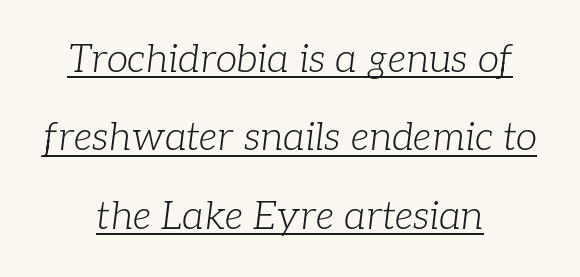
Q: Is the text bold? A: No.
Q: Is the text italic (slanted)? A: Yes, it leans right by about 7 degrees.
Q: Is the typeface a serif or a sans-serif typeface? A: Serif.
Q: Is the text underlined? A: Yes.
Q: How is the paragraph aligned? A: Centered.
Q: Is the spacing between letters normal or unusually wide? A: Normal.
Q: Is the spacing between lines tight, normal or loose? A: Loose.
Q: Width (condensed, normal, or wide)? A: Normal.
Q: Stroke contrast? A: Low.
Q: x-height? A: Medium.
Q: Monospaced? A: No.
